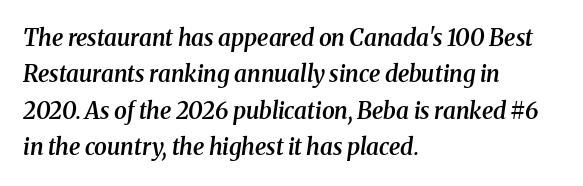
Q: Is the text bold? A: Semi-bold.
Q: Is the text italic (slanted)? A: Yes, it leans right by about 8 degrees.
Q: Is the text underlined? A: No.
Q: How is the paragraph aligned? A: Left-aligned.
Q: Is the spacing between letters normal or unusually wide? A: Normal.
Q: Is the spacing between lines tight, normal or loose? A: Normal.
